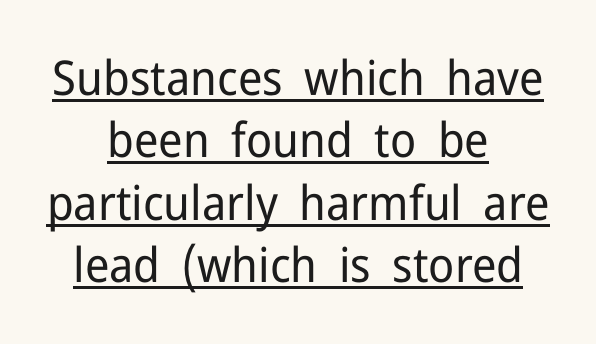
Glance below the letters and you will spot a drawn line. Grotesque or geometric, the face here clearly has no serifs. The designer left line spacing at the default. The face used here is proportionally spaced, like ordinary book or web type. Is the block centered? Yes — each line is placed symmetrically about the middle.
